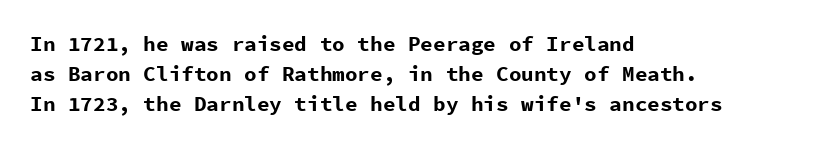
The image shows 21 px bold type, upright; set left-aligned, normal line spacing (1.42x), normal letter spacing, not underlined.
